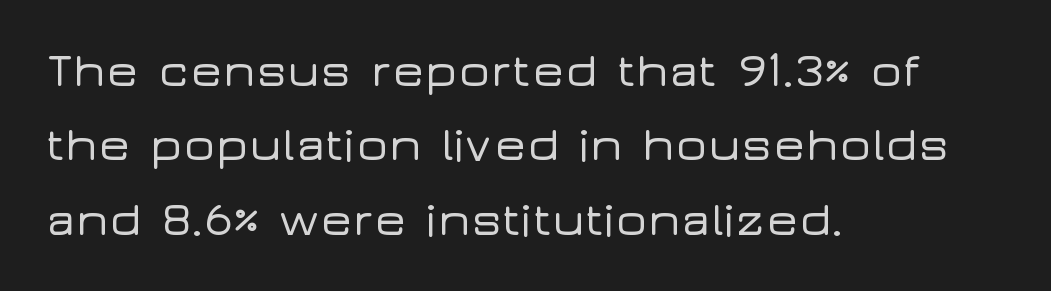
Q: Is the text italic (slanted)? A: No, it is upright.
Q: Is the typeface a serif or a sans-serif typeface? A: Sans-serif.
Q: Is the text underlined? A: No.
Q: How is the paragraph aligned? A: Left-aligned.
Q: Is the spacing between letters normal or unusually wide? A: Normal.
Q: Is the spacing between lines tight, normal or loose? A: Normal.
Q: Width (condensed, normal, or wide)? A: Wide.
Q: Stroke contrast? A: Low.
Q: x-height? A: Medium.
Q: Monospaced? A: No.
